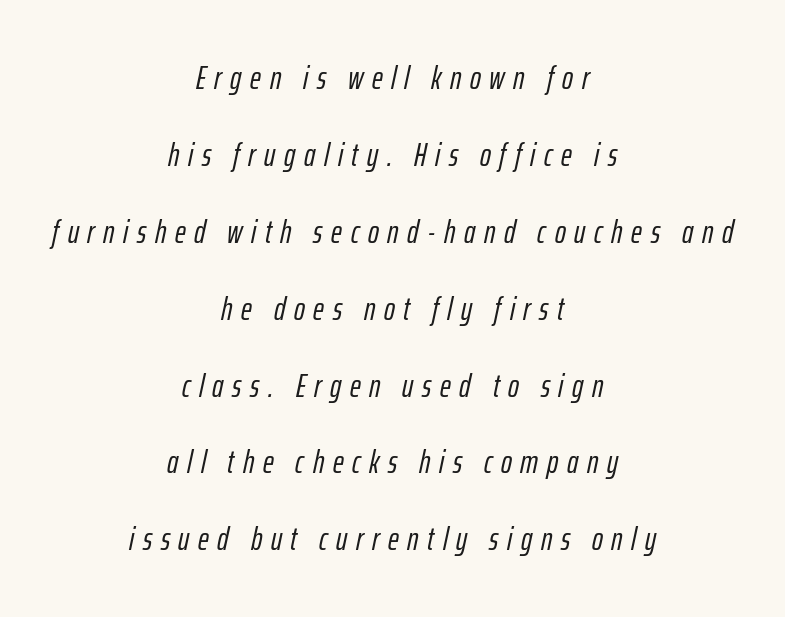
The image shows 33 px condensed type, italic (leaning right); set centered, loose line spacing (2.33x), unusually wide letter spacing (+0.26 em), not underlined; low stroke contrast and a medium x-height.
